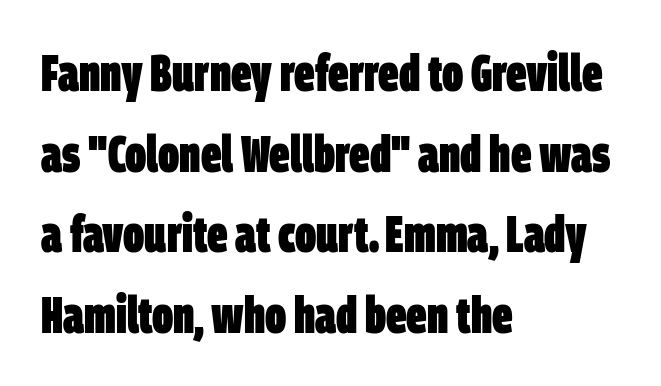
The image shows 51 px heavy, condensed sans-serif type; set left-aligned, normal line spacing (1.58x), normal letter spacing, not underlined; low stroke contrast and a large x-height.
